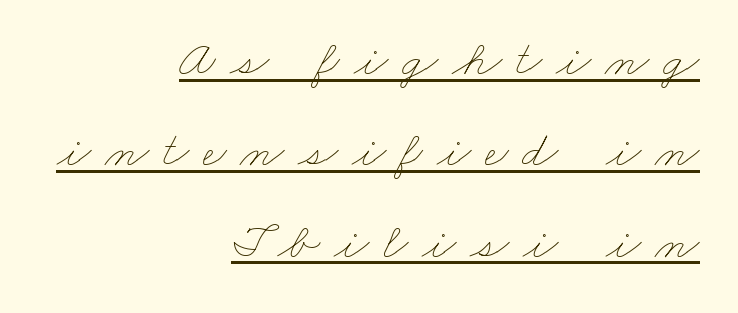
Q: Is the text bold? A: No.
Q: Is the text underlined? A: Yes.
Q: How is the paragraph aligned? A: Right-aligned.
Q: Is the spacing between letters normal or unusually wide? A: Unusually wide.
Q: Width (condensed, normal, or wide)? A: Wide.
Q: Stroke contrast? A: Low.
Q: x-height? A: Small.
Q: Monospaced? A: No.
